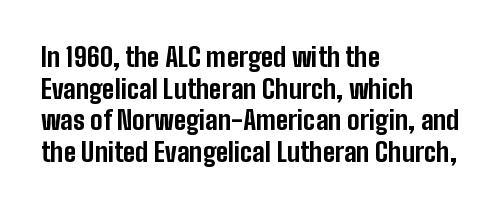
{"italic": "no", "bold": "yes", "underline": "no", "align": "left", "line_spacing_ratio": 1.22, "letter_spacing": "normal", "letter_spacing_em": 0.0, "glyph_px": 26}
